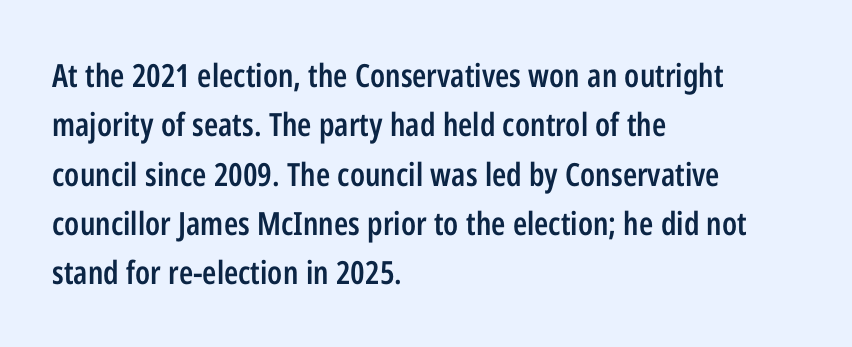
The letters advance in unequal steps, a hallmark of proportional type. Reading down the column, the eye jumps a familiar distance to each next line. Bold? Not quite — semibold, heavier than regular but stopping short. Glance below the letters and you will spot only blank space. Notice how the passage keeps a crisp vertical edge on the left only.
